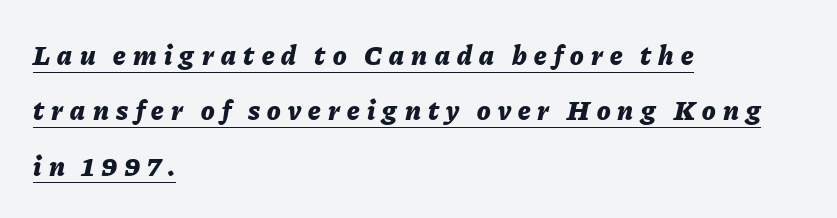
The image shows 28 px bold type, italic (leaning right); set left-aligned, loose line spacing (1.98x), unusually wide letter spacing (+0.26 em), underlined; low stroke contrast and a medium x-height.
